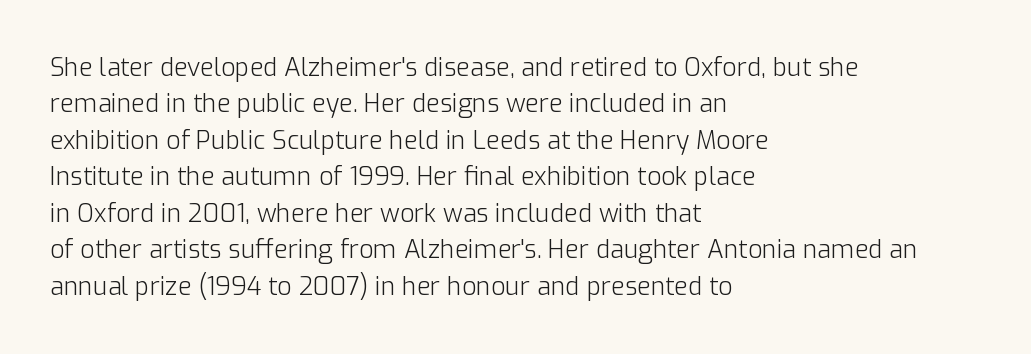
The image shows 25 px text type, upright; set left-aligned, normal line spacing (1.46x), normal letter spacing, not underlined.
